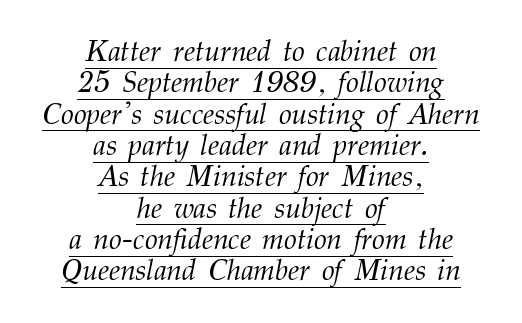
The image shows 29 px light serif type, italic (leaning right); set centered, tight line spacing (1.08x), normal letter spacing, underlined; medium stroke contrast and a medium x-height.
